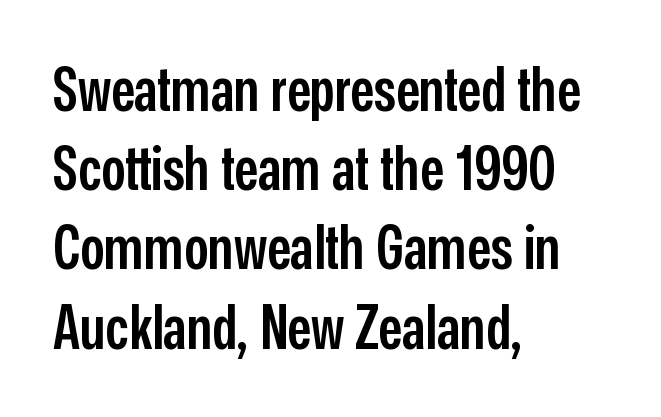
{"serif": "no", "italic": "no", "bold": "semi", "weight": "semibold", "width": "condensed", "stroke_contrast": "low", "x_height": "medium", "monospaced": "no", "underline": "no", "align": "left", "line_spacing": "normal", "line_spacing_ratio": 1.32, "letter_spacing": "normal", "letter_spacing_em": 0.0, "glyph_px": 60}
